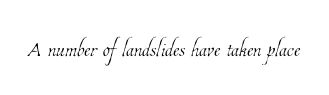
Q: Is the text bold? A: No.
Q: Is the text underlined? A: No.
Q: Is the spacing between letters normal or unusually wide? A: Normal.
Q: Width (condensed, normal, or wide)? A: Condensed.
Q: Stroke contrast? A: Low.
Q: x-height? A: Medium.
Q: Monospaced? A: No.
